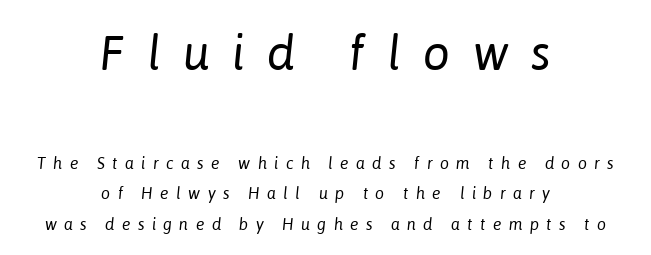
Style check: oblique. Each line is balanced around a shared central axis. Inter-character spacing is expanded well beyond the font's built-in metrics. Each letter keeps its own natural width here, so spacing adapts to shape. Words float on clear page, feet unadorned. Vertical spacing — loose.
